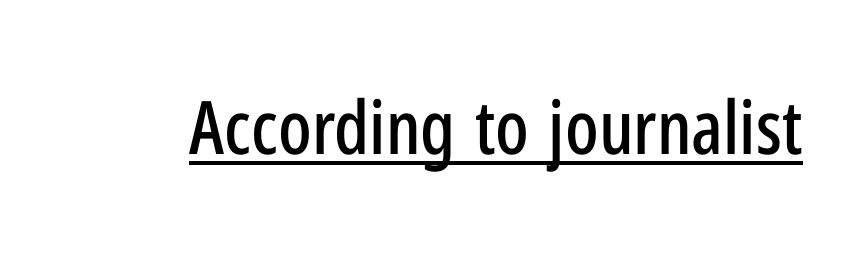
{"serif": "no", "italic": "no", "width": "condensed", "stroke_contrast": "low", "x_height": "medium", "monospaced": "no", "underline": "yes", "letter_spacing": "normal", "letter_spacing_em": 0.0, "glyph_px": 74}
